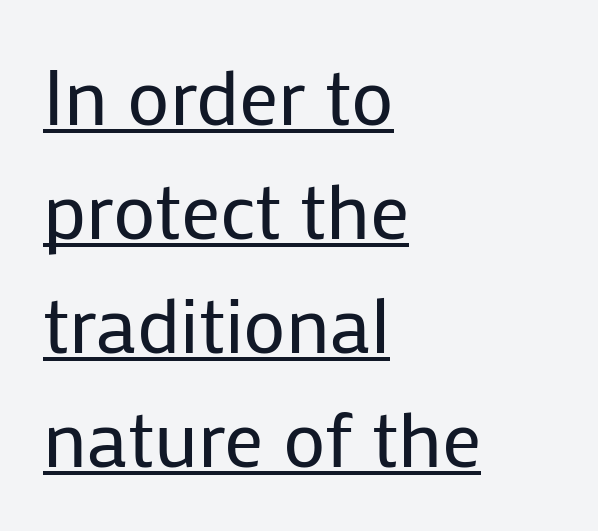
Q: Is the text bold? A: No.
Q: Is the text italic (slanted)? A: No, it is upright.
Q: Is the typeface a serif or a sans-serif typeface? A: Sans-serif.
Q: Is the text underlined? A: Yes.
Q: How is the paragraph aligned? A: Left-aligned.
Q: Is the spacing between letters normal or unusually wide? A: Normal.
Q: Is the spacing between lines tight, normal or loose? A: Normal.
Q: Width (condensed, normal, or wide)? A: Normal.
Q: Stroke contrast? A: Low.
Q: x-height? A: Medium.
Q: Monospaced? A: No.
